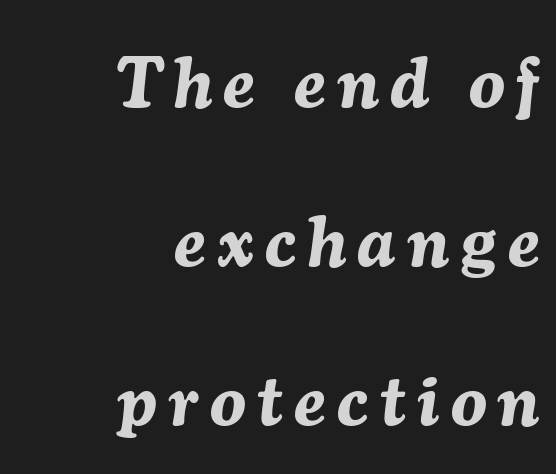
The image shows 72 px bold type, italic (leaning right); set right-aligned, loose line spacing (2.21x), not underlined; medium stroke contrast and a medium x-height.
